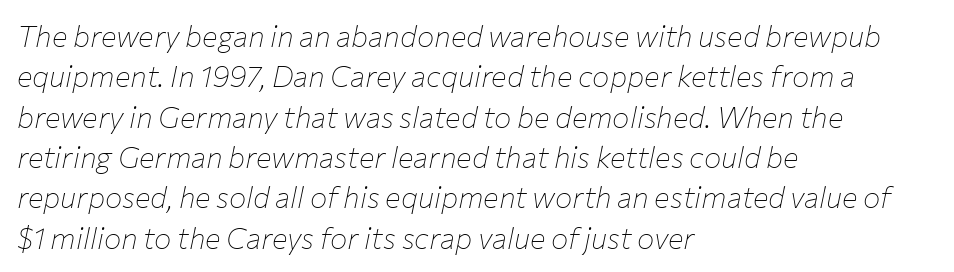
Q: Is the text bold? A: No.
Q: Is the text italic (slanted)? A: Yes, it leans right by about 12 degrees.
Q: Is the text underlined? A: No.
Q: How is the paragraph aligned? A: Left-aligned.
Q: Is the spacing between letters normal or unusually wide? A: Normal.
Q: Is the spacing between lines tight, normal or loose? A: Normal.
Q: Width (condensed, normal, or wide)? A: Normal.
Q: Stroke contrast? A: Low.
Q: x-height? A: Medium.
Q: Monospaced? A: No.
